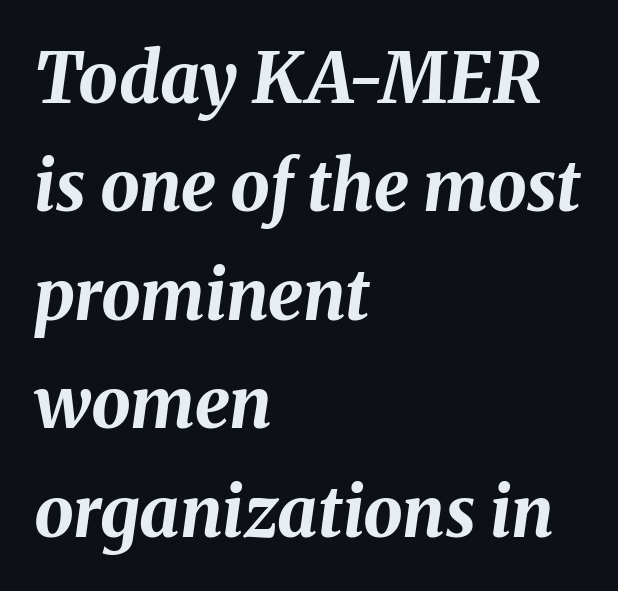
{"italic": "yes", "lean": "right", "slant_degrees": 8, "bold": "yes", "weight": "bold", "width": "normal", "stroke_contrast": "medium", "x_height": "medium", "monospaced": "no", "underline": "no", "align": "left", "line_spacing": "normal", "line_spacing_ratio": 1.55, "letter_spacing": "normal", "letter_spacing_em": 0.0, "glyph_px": 70}
